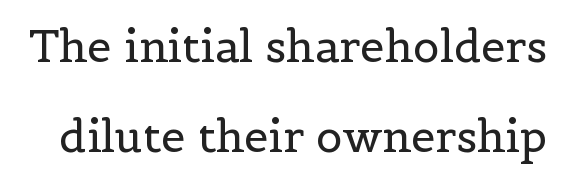
{"serif": "yes", "italic": "no", "bold": "no", "weight": "regular", "width": "normal", "x_height": "medium", "monospaced": "no", "underline": "no", "line_spacing": "loose", "line_spacing_ratio": 2.04, "letter_spacing": "normal", "letter_spacing_em": 0.0, "glyph_px": 44}
